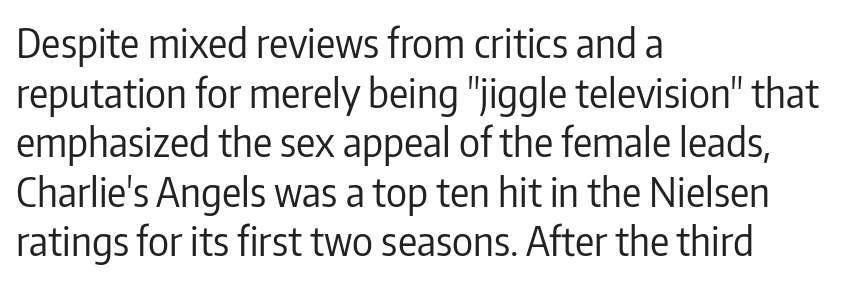
The letterforms sit at book weight or below. One-word summary of the alignment: left. In terms of posture, this sample is upright. Letter spacing: default. Only glyphs here, with clear space below each row. Type style note: lacks serifs.
